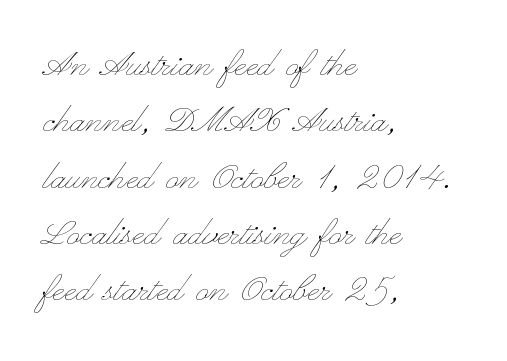
{"bold": "no", "weight": "thin", "width": "wide", "stroke_contrast": "low", "x_height": "small", "monospaced": "no", "underline": "no", "align": "left", "line_spacing": "normal", "line_spacing_ratio": 1.28, "letter_spacing": "normal", "letter_spacing_em": 0.0, "glyph_px": 44}
